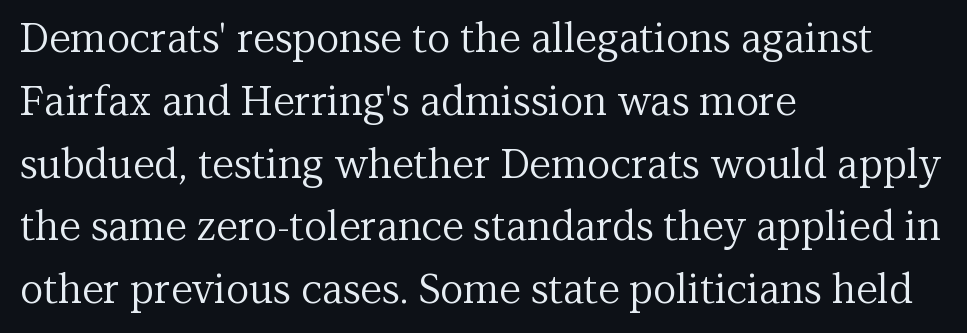
Q: Is the text bold? A: No.
Q: Is the text italic (slanted)? A: No, it is upright.
Q: Is the typeface a serif or a sans-serif typeface? A: Serif.
Q: Is the text underlined? A: No.
Q: How is the paragraph aligned? A: Left-aligned.
Q: Is the spacing between letters normal or unusually wide? A: Normal.
Q: Is the spacing between lines tight, normal or loose? A: Normal.
Q: Width (condensed, normal, or wide)? A: Normal.
Q: Stroke contrast? A: Medium.
Q: x-height? A: Medium.
Q: Monospaced? A: No.
